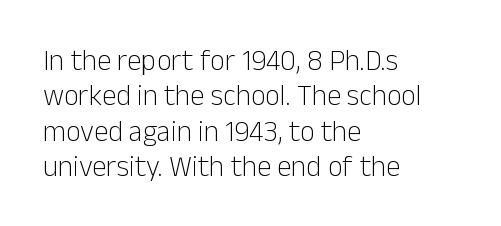
Q: Is the text bold? A: No.
Q: Is the text italic (slanted)? A: No, it is upright.
Q: Is the typeface a serif or a sans-serif typeface? A: Sans-serif.
Q: Is the text underlined? A: No.
Q: How is the paragraph aligned? A: Left-aligned.
Q: Is the spacing between letters normal or unusually wide? A: Normal.
Q: Width (condensed, normal, or wide)? A: Normal.
Q: Stroke contrast? A: Low.
Q: x-height? A: Medium.
Q: Monospaced? A: No.
